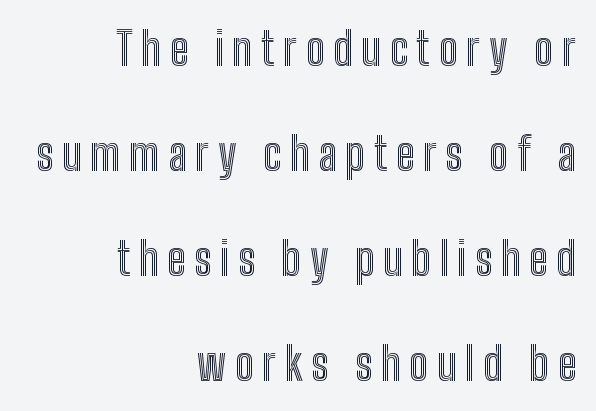
Q: Is the text italic (slanted)? A: No, it is upright.
Q: Is the text underlined? A: No.
Q: How is the paragraph aligned? A: Right-aligned.
Q: Is the spacing between lines tight, normal or loose? A: Loose.
Q: Width (condensed, normal, or wide)? A: Condensed.
Q: x-height? A: Medium.
Q: Monospaced? A: No.
